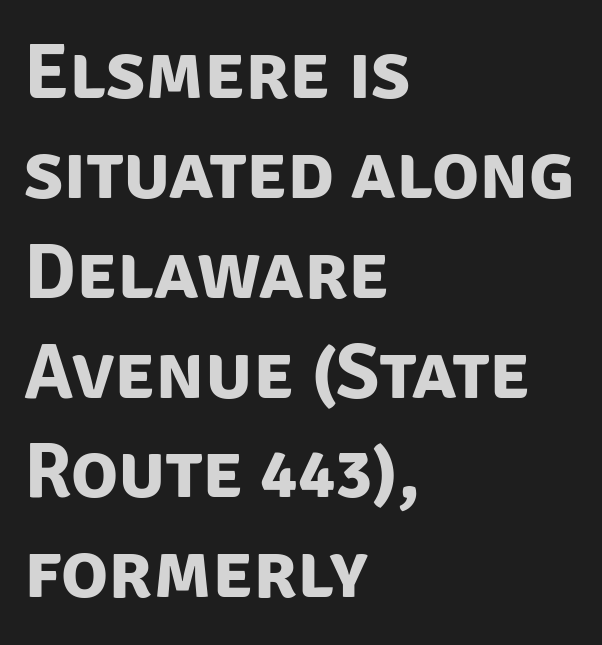
The text was rendered using a sans face with plain stroke endings. Horizontally, the lines are justified to the leading edge only. Clear beneath every line of the passage. Interline gaps are of average width in this sample. Standard letterfit; no display-style spreading of the glyphs.
